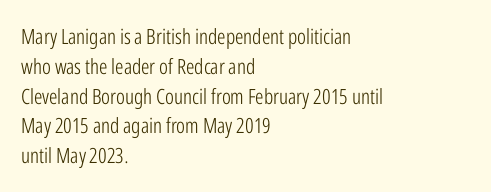
Q: Is the text bold? A: No.
Q: Is the text italic (slanted)? A: No, it is upright.
Q: Is the text underlined? A: No.
Q: How is the paragraph aligned? A: Left-aligned.
Q: Is the spacing between letters normal or unusually wide? A: Normal.
Q: Is the spacing between lines tight, normal or loose? A: Normal.
